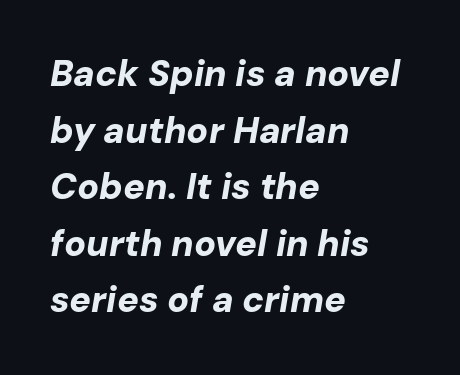
{"italic": "yes", "lean": "right", "slant_degrees": 10, "bold": "yes", "weight": "bold", "width": "normal", "stroke_contrast": "low", "x_height": "medium", "monospaced": "no", "underline": "no", "align": "left", "line_spacing": "normal", "line_spacing_ratio": 1.57, "letter_spacing": "normal", "letter_spacing_em": 0.0, "glyph_px": 36}
